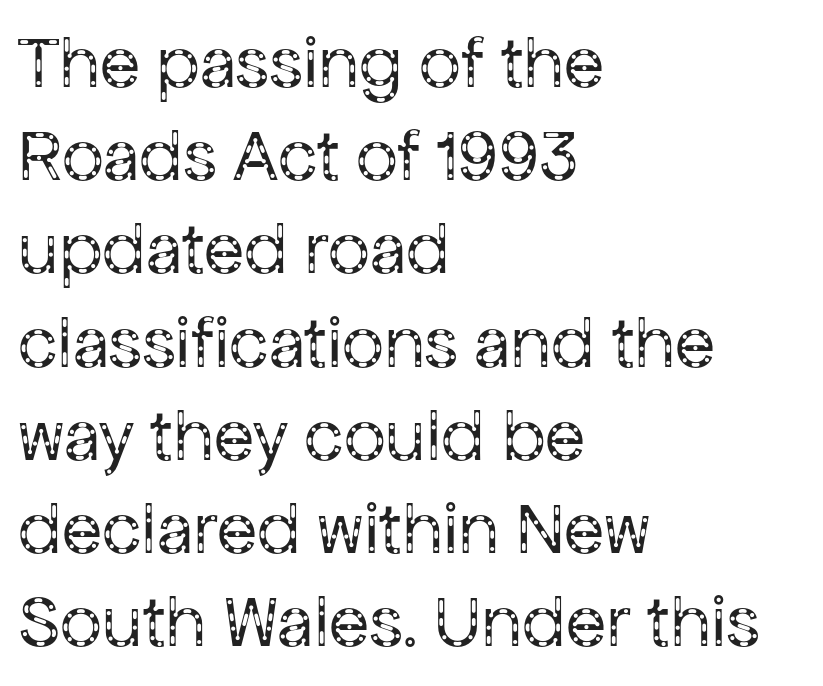
Q: Is the text bold? A: No.
Q: Is the text italic (slanted)? A: No, it is upright.
Q: Is the typeface a serif or a sans-serif typeface? A: Sans-serif.
Q: Is the text underlined? A: No.
Q: How is the paragraph aligned? A: Left-aligned.
Q: Is the spacing between letters normal or unusually wide? A: Normal.
Q: Is the spacing between lines tight, normal or loose? A: Normal.
Q: Width (condensed, normal, or wide)? A: Normal.
Q: Stroke contrast? A: Low.
Q: x-height? A: Medium.
Q: Monospaced? A: No.
